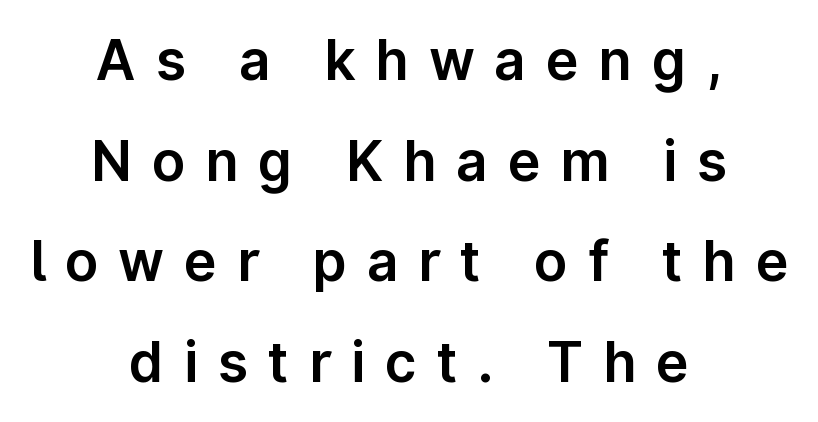
Serifs: no, the terminals of the letterforms are clean. The type sits square on the baseline with zero lean. Is this a fixed-width face? No — the glyphs have proportional, varying widths. The letterforms stand isolated, each surrounded by extra space. Casual observation: everything's sitting right in the middle.
